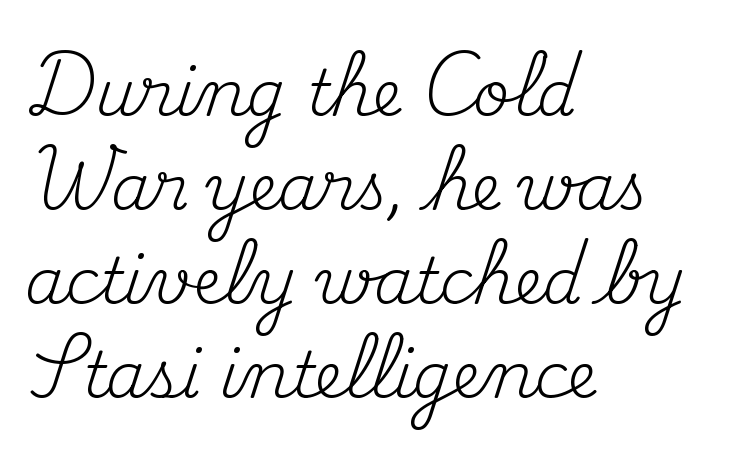
{"serif": "yes", "bold": "no", "weight": "regular", "width": "normal", "stroke_contrast": "medium", "x_height": "small", "monospaced": "no", "underline": "no", "align": "left", "line_spacing": "normal", "line_spacing_ratio": 1.49, "letter_spacing": "normal", "letter_spacing_em": 0.0, "glyph_px": 63}
